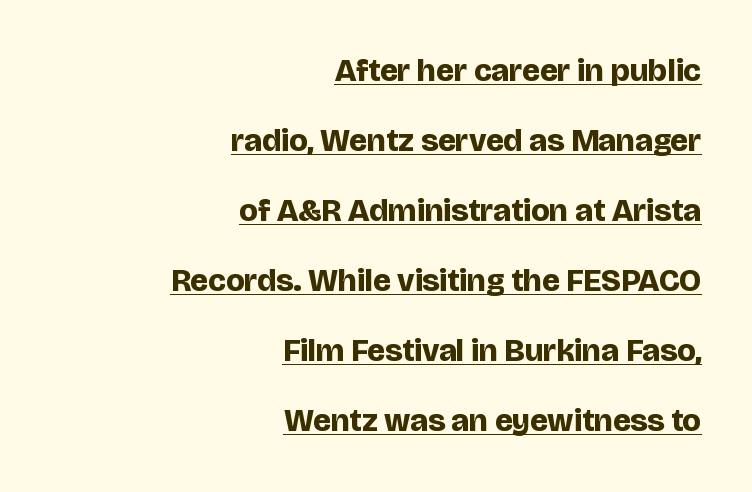
The rendering keeps characters at their native spacing. Emphasis is given by a line drawn under the lettering. Do the characters align in a grid? No, the font is proportional. The text block is weighted toward the right margin, trailing off unevenly leftward.
